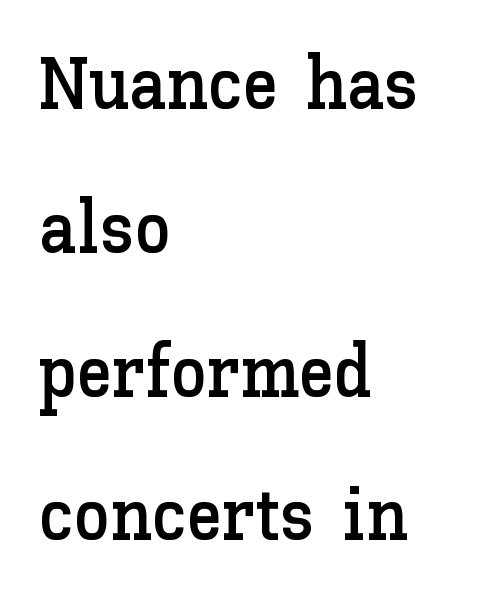
Line spacing here is loose. The foot of each line stays bare and open. Here the designer chose a conventional face with non-uniform glyph widths. Ordinary non-slanted type is in use.
